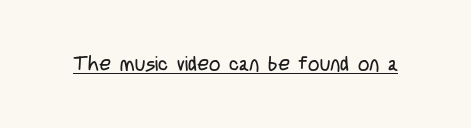
Between one letter and the next there's only the usual sliver of space. A roman cut, with each character standing at attention. The rendered words wear a rule along their underside. Heaviness? Minimal to ordinary, like unemphasized prose.
